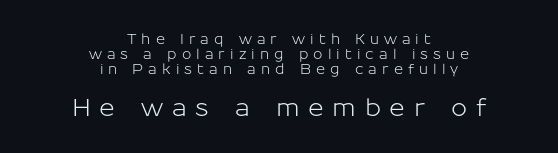
{"italic": "no", "underline": "no", "align": "center", "line_spacing": "tight", "line_spacing_ratio": 1.06, "letter_spacing": "wide", "letter_spacing_em": 0.36, "larger_block": "second", "size_ratio": 1.71, "glyph_px": 24}
